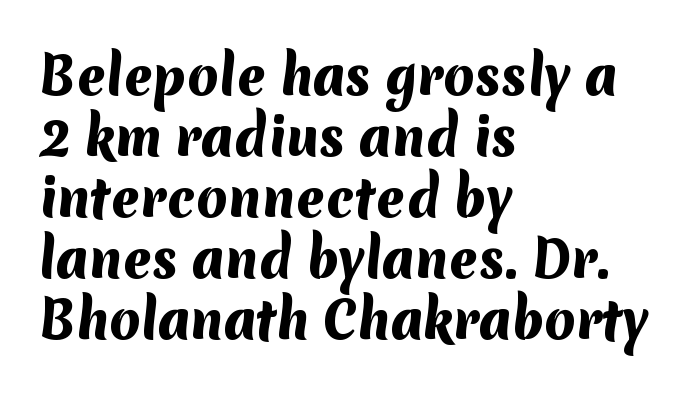
The image shows 50 px heavy sans-serif type; set left-aligned, line spacing 1.22x, normal letter spacing, not underlined; medium stroke contrast and a medium x-height.
